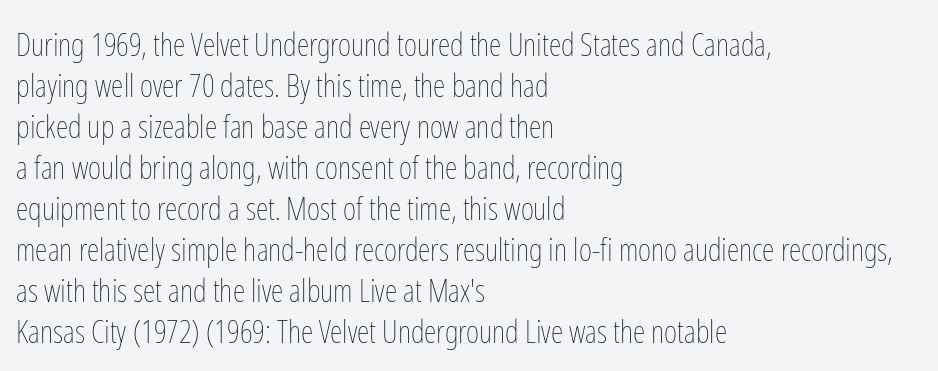
Q: Is the text bold? A: No.
Q: Is the text italic (slanted)? A: No, it is upright.
Q: Is the text underlined? A: No.
Q: How is the paragraph aligned? A: Left-aligned.
Q: Is the spacing between letters normal or unusually wide? A: Normal.
Q: Is the spacing between lines tight, normal or loose? A: Normal.
Q: Width (condensed, normal, or wide)? A: Condensed.
Q: Stroke contrast? A: Low.
Q: x-height? A: Medium.
Q: Monospaced? A: No.
